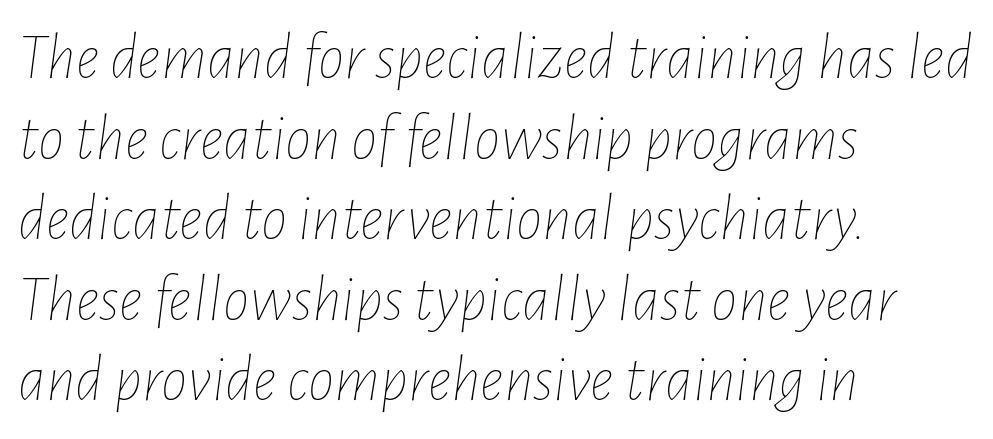
Q: Is the text bold? A: No.
Q: Is the text italic (slanted)? A: Yes, it leans right by about 7 degrees.
Q: Is the text underlined? A: No.
Q: How is the paragraph aligned? A: Left-aligned.
Q: Is the spacing between letters normal or unusually wide? A: Normal.
Q: Width (condensed, normal, or wide)? A: Condensed.
Q: Stroke contrast? A: Low.
Q: x-height? A: Medium.
Q: Monospaced? A: No.
